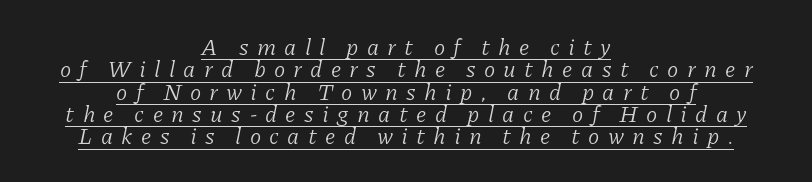
{"italic": "yes", "lean": "right", "slant_degrees": 11, "bold": "no", "underline": "yes", "align": "center", "line_spacing": "tight", "line_spacing_ratio": 0.97, "letter_spacing": "wide", "letter_spacing_em": 0.36, "glyph_px": 23}
